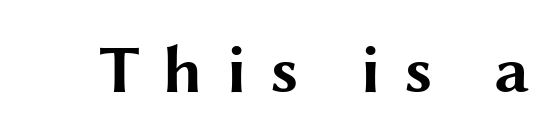
The image shows 68 px bold, wide sans-serif type, upright; set unusually wide letter spacing (+0.33 em), not underlined; medium stroke contrast and a medium x-height.
